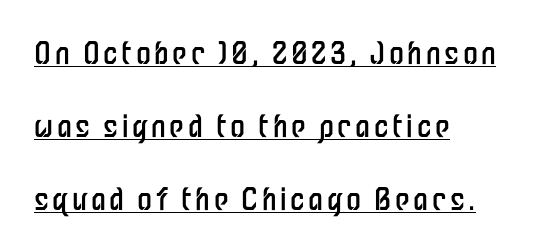
Posture: upright roman. The space between consecutive lines is lavish. Check where the strokes stop: nothing finishes them off — pure sans. The face used here is proportionally spaced, like ordinary book or web type.
